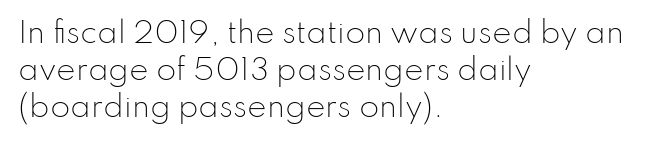
A normal amount of white space separates one row of letters from the next. Here the designer chose a conventional face with non-uniform glyph widths. Alignment: flush left. Weight: in the light-to-regular range.
